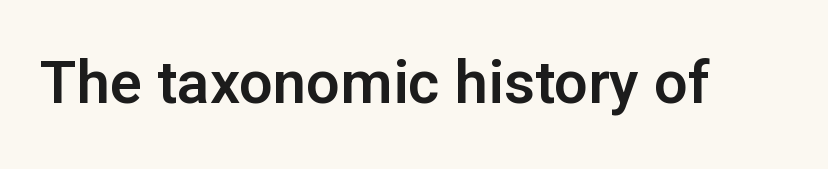
Q: Is the text italic (slanted)? A: No, it is upright.
Q: Is the typeface a serif or a sans-serif typeface? A: Sans-serif.
Q: Is the text underlined? A: No.
Q: Is the spacing between letters normal or unusually wide? A: Normal.
Q: Width (condensed, normal, or wide)? A: Normal.
Q: Stroke contrast? A: Low.
Q: x-height? A: Medium.
Q: Monospaced? A: No.
